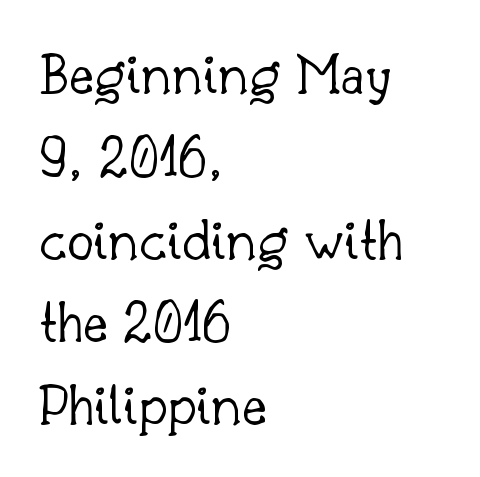
The image shows 60 px light type, upright; set left-aligned, normal line spacing (1.38x), normal letter spacing, not underlined; low stroke contrast and a small x-height.
